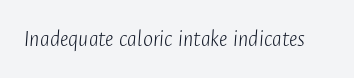
{"italic": "yes", "lean": "right", "slant_degrees": 4, "bold": "no", "underline": "no", "letter_spacing": "normal", "letter_spacing_em": 0.0, "glyph_px": 24}
